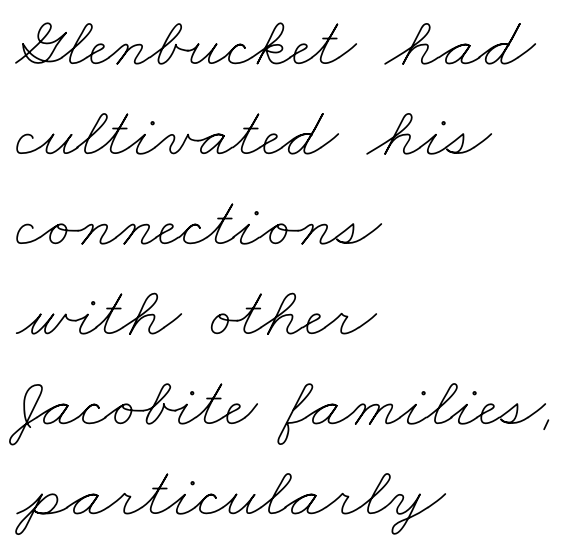
Plain, unruled lines of type. The passage shown is typed in a proportional face where columns would drift. Each line starts at the same left margin while the right side varies. The strokes carry an ordinary text weight at most. How are the letters spaced? Ordinarily, with no added tracking. Baseline-to-baseline distance is the conventional proportion of letter height.
